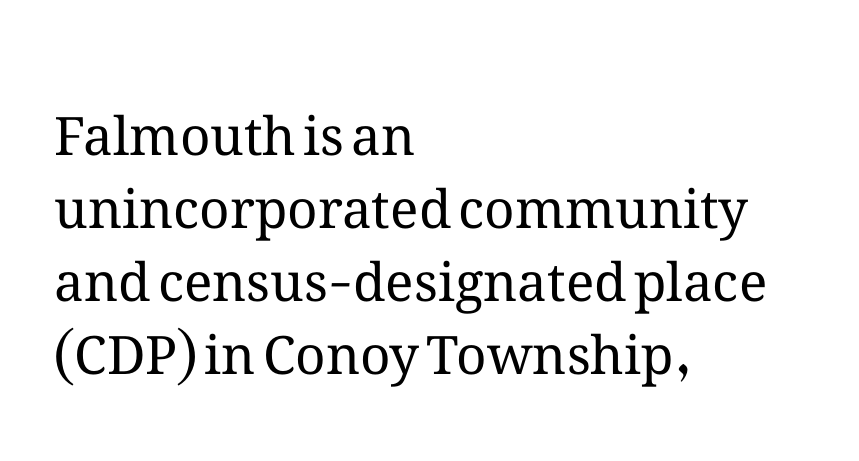
The line texture is even and compact thanks to regular tracking. Nope, not italic — everything's standing straight. Any mark beneath the type? The region is blank. The rag falls on the right side of this text block. Bold? No — there's no thickening of the strokes. The block of text has a typical density, with ordinary space between rows.
